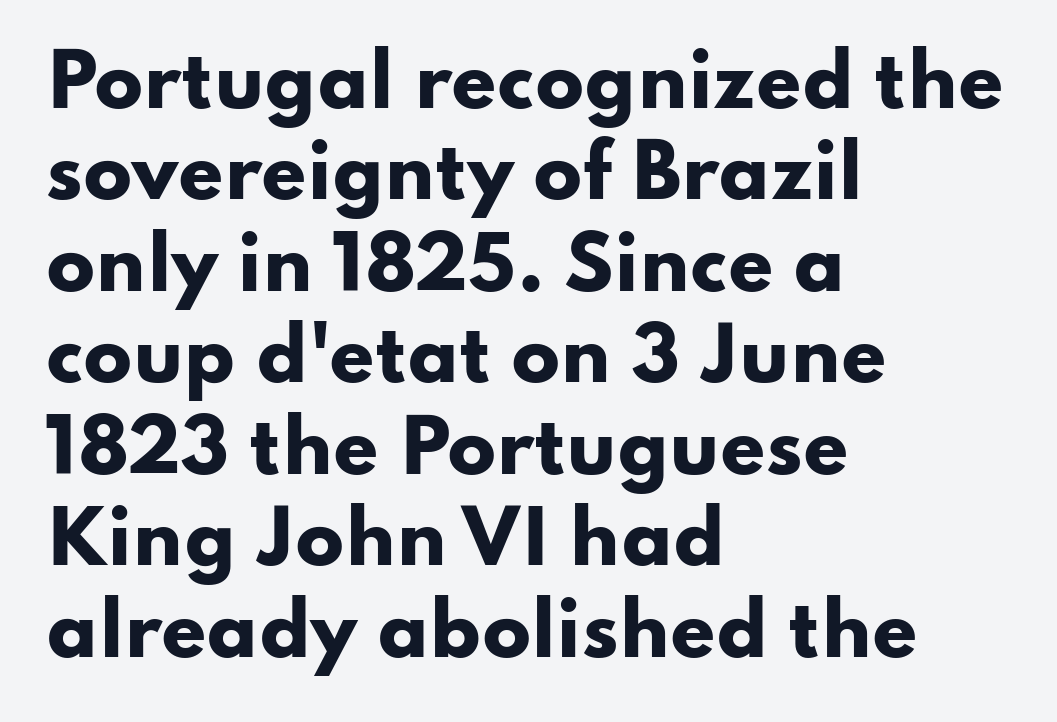
{"serif": "no", "italic": "no", "bold": "yes", "weight": "heavy", "width": "wide", "stroke_contrast": "low", "x_height": "small", "monospaced": "no", "underline": "no", "align": "left", "line_spacing": "normal", "line_spacing_ratio": 1.27, "letter_spacing": "normal", "letter_spacing_em": 0.0, "glyph_px": 72}
